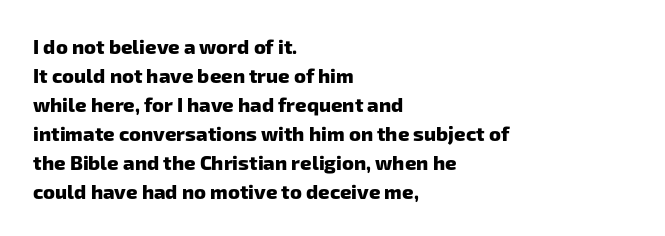
Q: Is the text bold? A: Yes.
Q: Is the text underlined? A: No.
Q: How is the paragraph aligned? A: Left-aligned.
Q: Is the spacing between letters normal or unusually wide? A: Normal.
Q: Is the spacing between lines tight, normal or loose? A: Normal.
